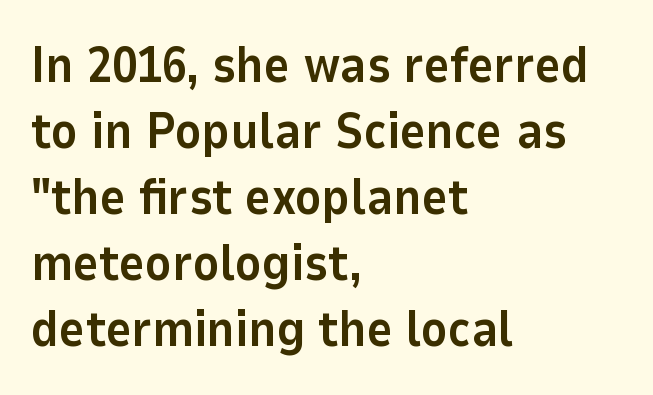
{"serif": "no", "italic": "no", "bold": "yes", "weight": "bold", "width": "normal", "stroke_contrast": "low", "x_height": "medium", "monospaced": "no", "underline": "no", "align": "left", "line_spacing": "normal", "line_spacing_ratio": 1.32, "letter_spacing": "normal", "letter_spacing_em": 0.0, "glyph_px": 50}
